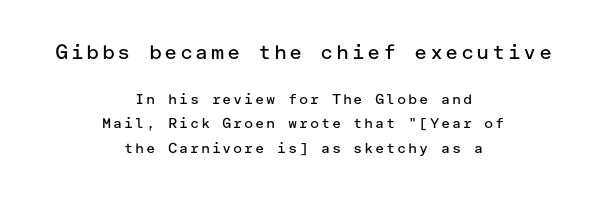
Q: Is the text bold? A: No.
Q: Is the text italic (slanted)? A: No, it is upright.
Q: Is the text underlined? A: No.
Q: How is the paragraph aligned? A: Centered.
Q: Which block of text is set in a larger size, the first (top) or the second (bottom)? A: The first (top) one.
